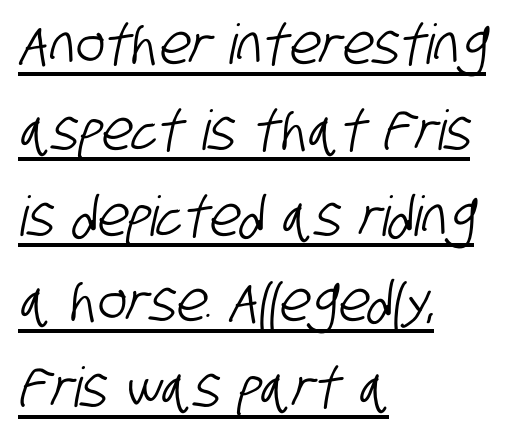
The image shows 55 px condensed sans-serif type; set left-aligned, normal line spacing (1.56x), normal letter spacing, underlined; low stroke contrast and a large x-height.
